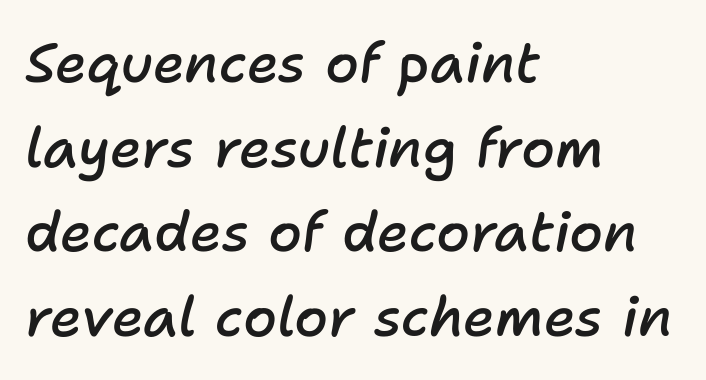
Q: Is the text bold? A: Semi-bold.
Q: Is the text italic (slanted)? A: Yes, it leans right by about 11 degrees.
Q: Is the text underlined? A: No.
Q: How is the paragraph aligned? A: Left-aligned.
Q: Is the spacing between letters normal or unusually wide? A: Normal.
Q: Is the spacing between lines tight, normal or loose? A: Normal.
Q: Width (condensed, normal, or wide)? A: Normal.
Q: Stroke contrast? A: Low.
Q: x-height? A: Medium.
Q: Monospaced? A: No.
